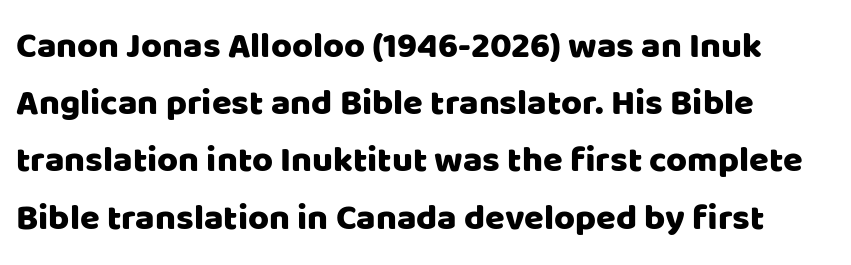
{"serif": "no", "italic": "no", "width": "normal", "stroke_contrast": "low", "x_height": "large", "monospaced": "no", "underline": "no", "line_spacing": "normal", "line_spacing_ratio": 1.59, "letter_spacing": "normal", "letter_spacing_em": 0.0, "glyph_px": 36}
